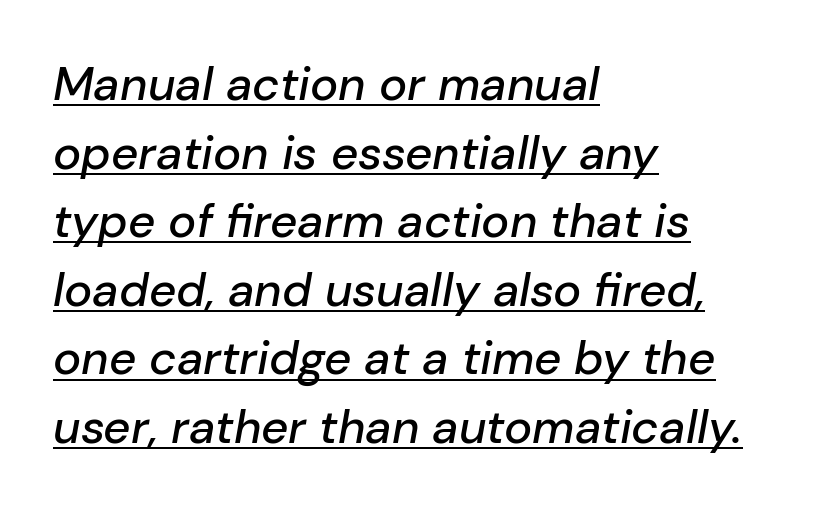
Q: Is the text italic (slanted)? A: Yes, it leans right by about 10 degrees.
Q: Is the text underlined? A: Yes.
Q: How is the paragraph aligned? A: Left-aligned.
Q: Is the spacing between letters normal or unusually wide? A: Normal.
Q: Is the spacing between lines tight, normal or loose? A: Normal.
Q: Width (condensed, normal, or wide)? A: Normal.
Q: Stroke contrast? A: Low.
Q: x-height? A: Medium.
Q: Monospaced? A: No.
